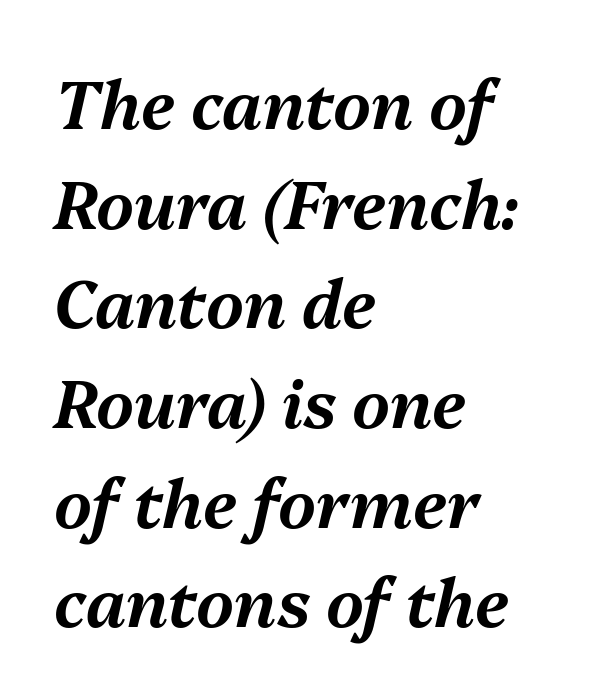
The lettering tilts uniformly, giving the passage an italic look. Varying glyph widths throughout — classic text-font behaviour. This block has exactly the height ordinary leading produces. Glance below the letters and you will spot only blank space. Short note: letters normally spaced. The paragraph shown leans on its left margin.
